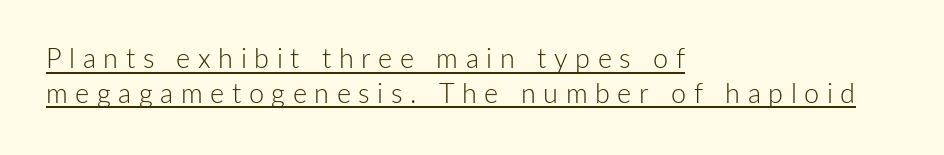
Q: Is the text bold? A: No.
Q: Is the text italic (slanted)? A: No, it is upright.
Q: Is the text underlined? A: Yes.
Q: How is the paragraph aligned? A: Left-aligned.
Q: Is the spacing between letters normal or unusually wide? A: Unusually wide.
Q: Is the spacing between lines tight, normal or loose? A: Normal.
